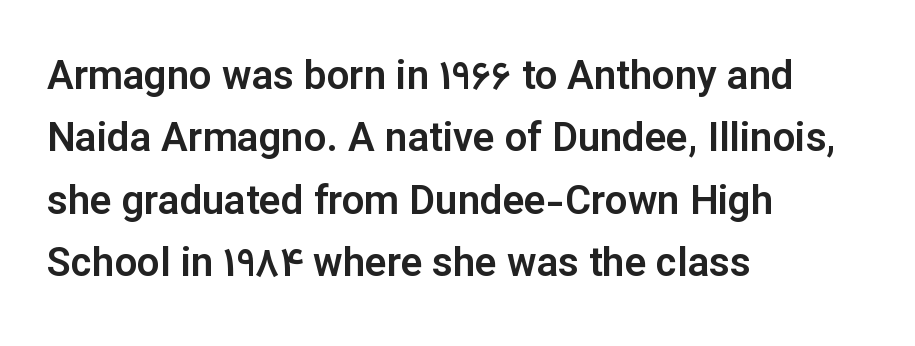
{"serif": "no", "italic": "no", "width": "normal", "stroke_contrast": "low", "x_height": "medium", "monospaced": "no", "underline": "no", "align": "left", "line_spacing": "normal", "line_spacing_ratio": 1.56, "letter_spacing": "normal", "letter_spacing_em": 0.0, "glyph_px": 40}
